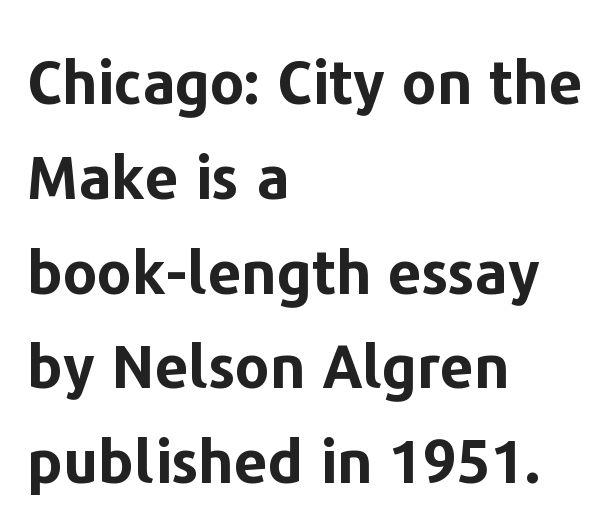
The image shows 60 px bold sans-serif type, upright; set left-aligned, normal line spacing (1.58x), normal letter spacing, not underlined; low stroke contrast and a medium x-height.
